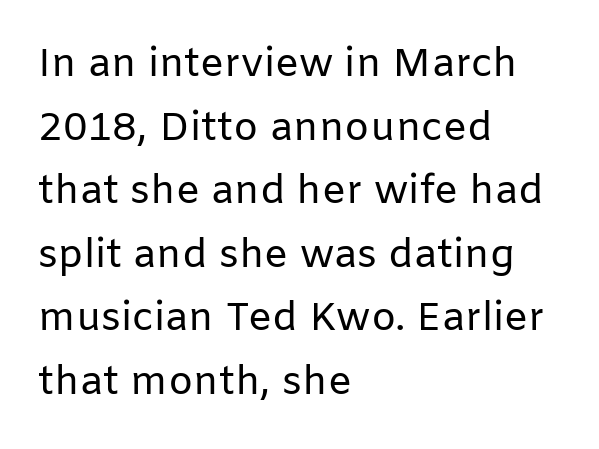
The image shows 40 px regular-weight sans-serif type, upright; set left-aligned, normal line spacing (1.59x), normal letter spacing, not underlined; low stroke contrast and a medium x-height.
